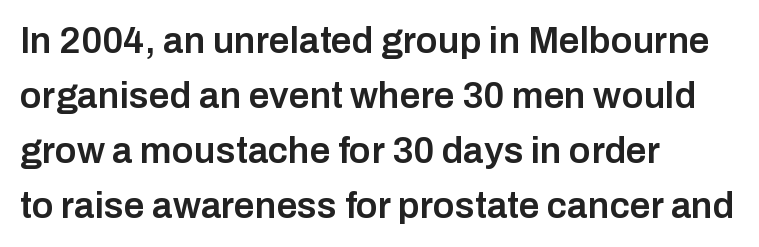
{"serif": "no", "italic": "no", "bold": "semi", "weight": "semibold", "width": "normal", "stroke_contrast": "low", "x_height": "medium", "monospaced": "no", "underline": "no", "align": "left", "line_spacing": "normal", "line_spacing_ratio": 1.49, "letter_spacing": "normal", "letter_spacing_em": 0.0, "glyph_px": 37}
